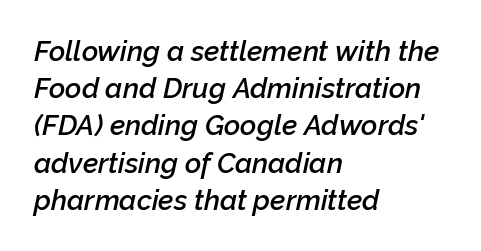
Q: Is the text bold? A: Semi-bold.
Q: Is the text italic (slanted)? A: Yes, it leans right by about 12 degrees.
Q: Is the text underlined? A: No.
Q: How is the paragraph aligned? A: Left-aligned.
Q: Is the spacing between letters normal or unusually wide? A: Normal.
Q: Is the spacing between lines tight, normal or loose? A: Normal.
Q: Width (condensed, normal, or wide)? A: Normal.
Q: Stroke contrast? A: Low.
Q: x-height? A: Medium.
Q: Monospaced? A: No.
